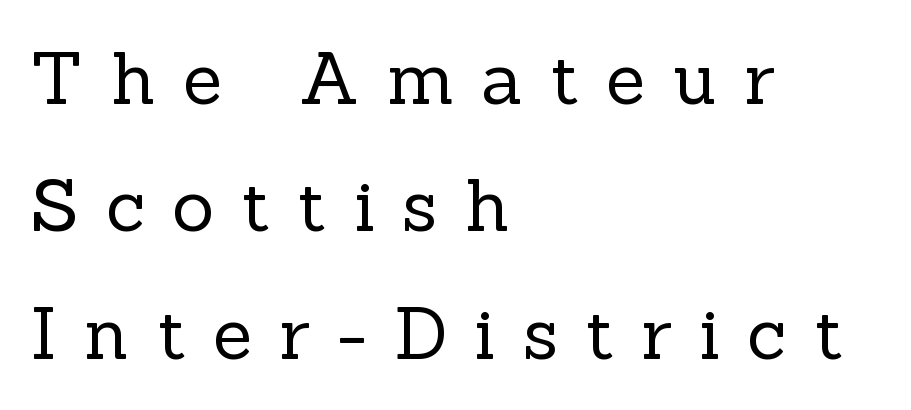
Q: Is the text bold? A: No.
Q: Is the text italic (slanted)? A: No, it is upright.
Q: Is the typeface a serif or a sans-serif typeface? A: Serif.
Q: Is the text underlined? A: No.
Q: How is the paragraph aligned? A: Left-aligned.
Q: Is the spacing between letters normal or unusually wide? A: Unusually wide.
Q: Width (condensed, normal, or wide)? A: Normal.
Q: x-height? A: Medium.
Q: Monospaced? A: No.
